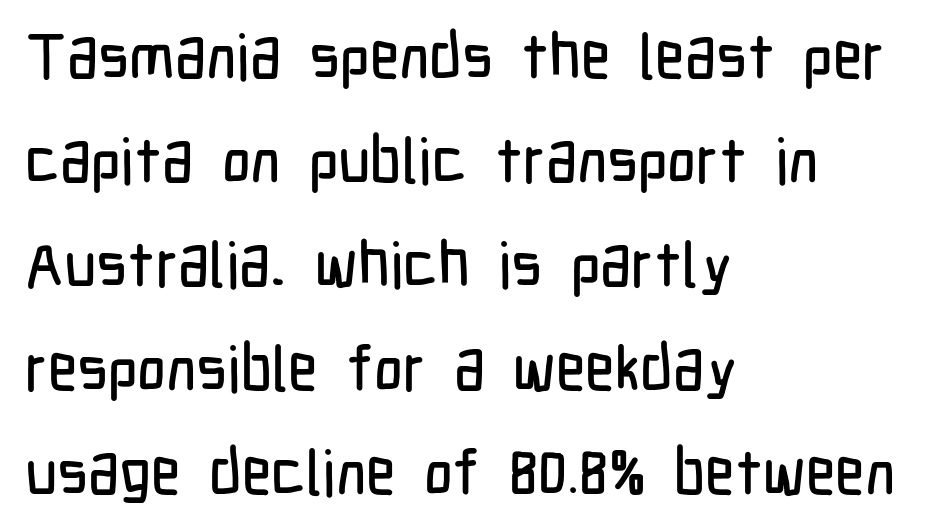
The rendering keeps characters at their native spacing. Reading down the column, the eye jumps a familiar distance to each next line. The text block is weighted toward the left margin, trailing off unevenly rightward. Every character sits straight up, as roman type does. Note the varied advance widths — an 'i' is clearly narrower than an 'm'. Each letter's strokes conclude bluntly, with no projecting serifs.
